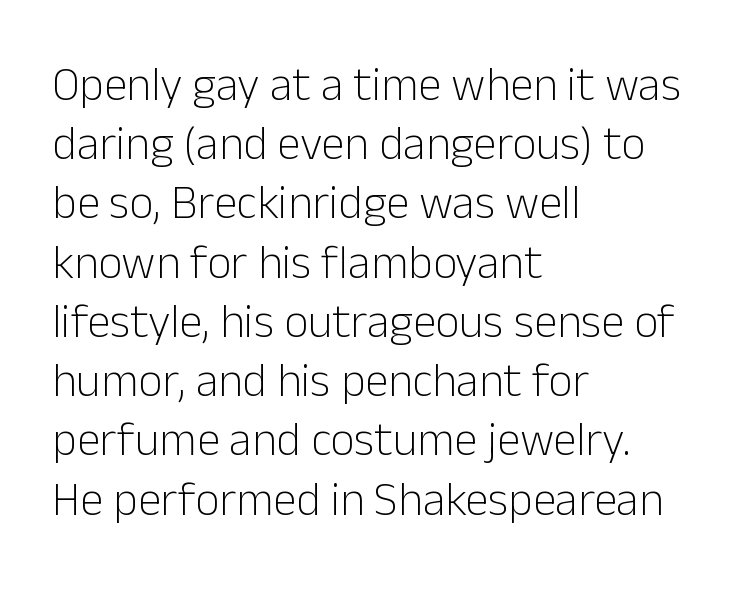
The letterforms sit at book weight or below. The letters advance in unequal steps, a hallmark of proportional type. Evenly set lines give the paragraph a standard silhouette. The type sits square on the baseline with zero lean. The type is set solid horizontally, with unmodified tracking. Font category for this specimen: sans-serif.
